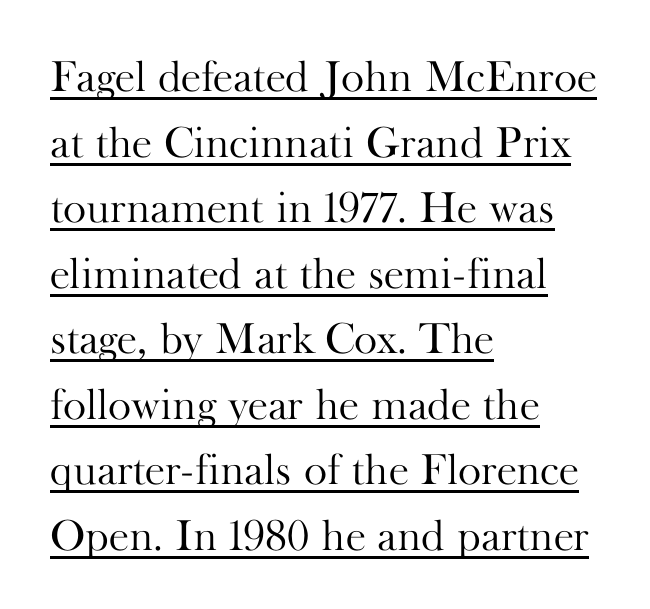
The image shows 44 px light serif type, upright; set left-aligned, normal line spacing (1.49x), normal letter spacing, underlined; high stroke contrast and a small x-height.
